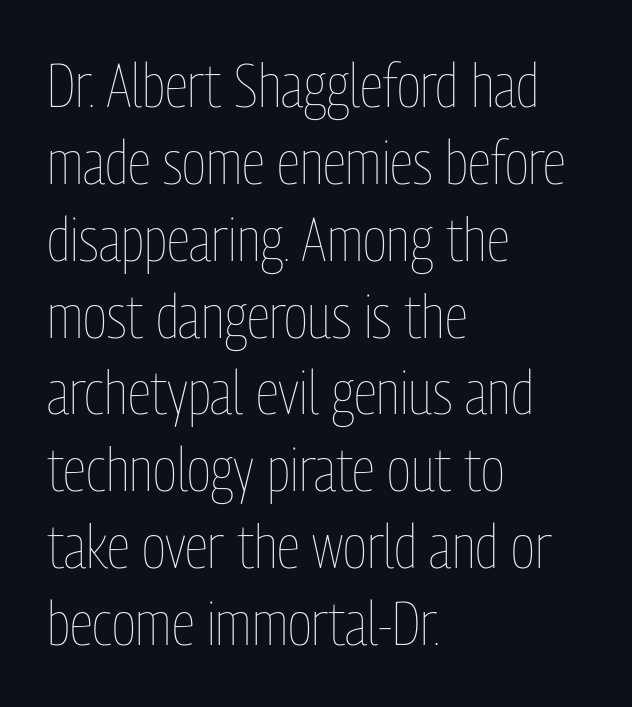
The image shows 61 px thin, condensed type, upright; set left-aligned, normal line spacing (1.26x), normal letter spacing, not underlined; low stroke contrast and a medium x-height.
